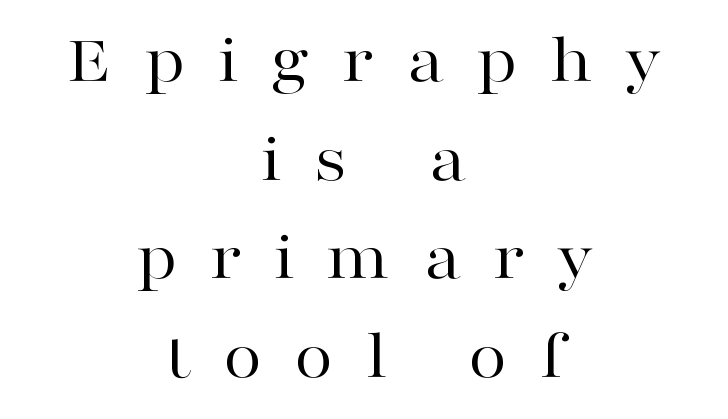
The leading is moderate, giving the passage an even texture. The passage shown is typed in a proportional face where columns would drift. The axis of the letterforms is exactly vertical. Examine the stroke ends and you'll spot serifs.
